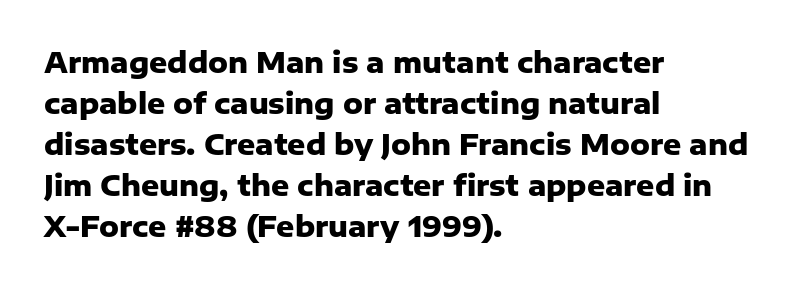
The image shows 28 px heavy sans-serif type, upright; set left-aligned, normal line spacing (1.46x), normal letter spacing, not underlined; low stroke contrast and a medium x-height.
